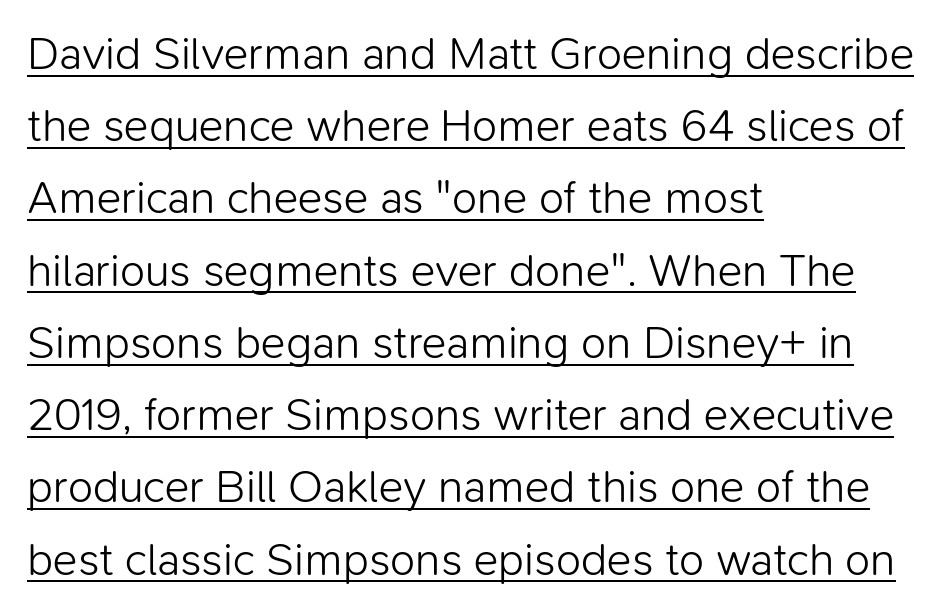
{"serif": "no", "italic": "no", "bold": "no", "weight": "light", "width": "normal", "stroke_contrast": "low", "x_height": "medium", "monospaced": "no", "underline": "yes", "align": "left", "line_spacing": "normal", "line_spacing_ratio": 1.57, "letter_spacing": "normal", "letter_spacing_em": 0.0, "glyph_px": 46}
